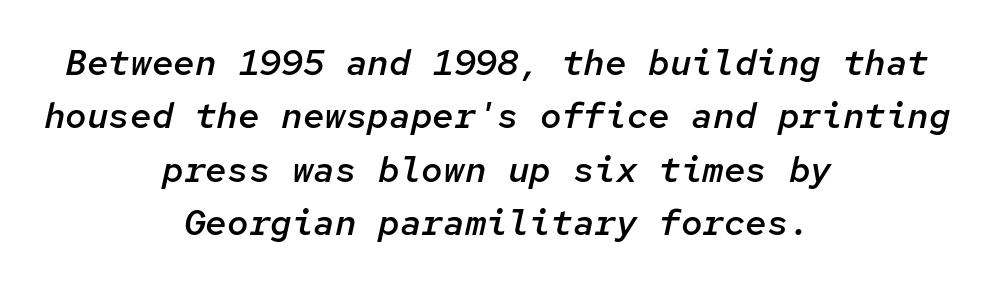
The image shows 36 px semibold type, italic (leaning right), monospaced; set centered, normal line spacing (1.48x), normal letter spacing, not underlined; low stroke contrast and a medium x-height.
